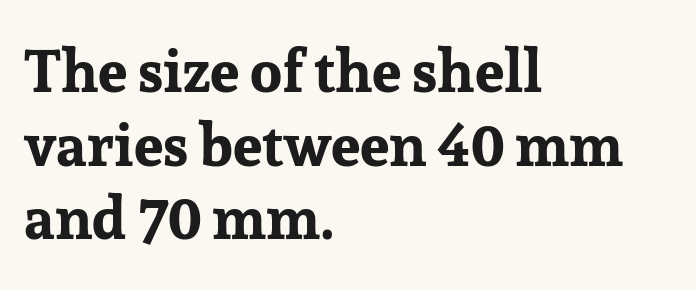
{"serif": "yes", "italic": "no", "bold": "yes", "weight": "bold", "width": "normal", "stroke_contrast": "low", "x_height": "medium", "monospaced": "no", "underline": "no", "align": "left", "line_spacing": "normal", "line_spacing_ratio": 1.25, "letter_spacing": "normal", "letter_spacing_em": 0.0, "glyph_px": 59}
